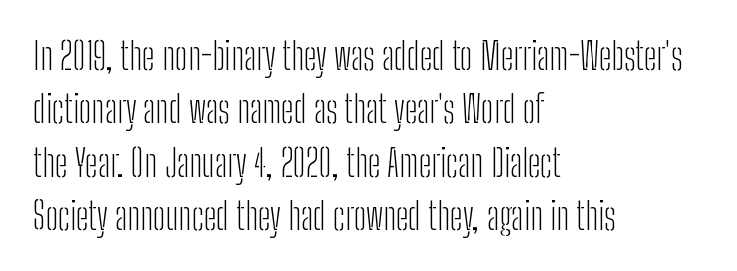
The image shows 37 px light, condensed sans-serif type, upright; set left-aligned, normal line spacing (1.44x), normal letter spacing, not underlined; low stroke contrast and a medium x-height.
